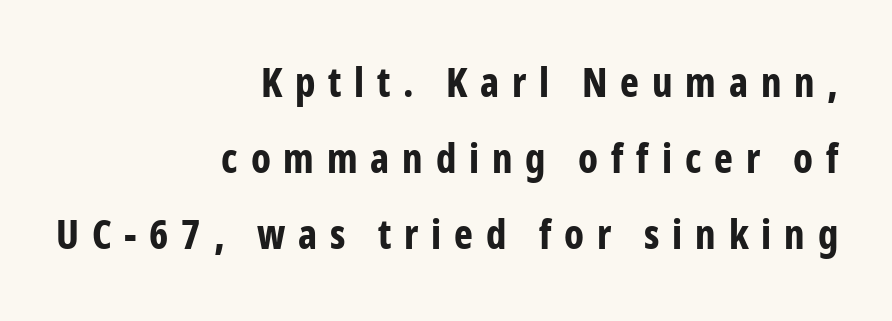
The image shows 40 px bold, condensed sans-serif type, upright; set right-aligned, loose line spacing (1.9x), unusually wide letter spacing (+0.32 em), not underlined; low stroke contrast and a medium x-height.
